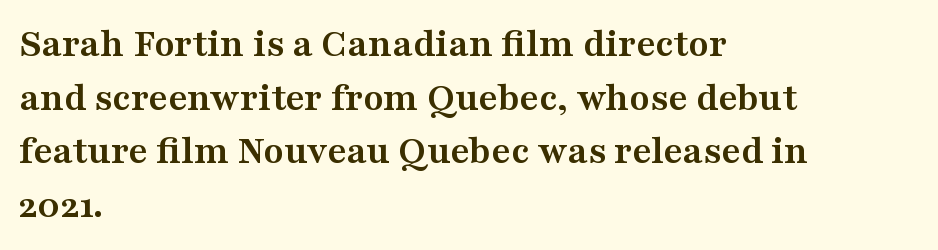
The image shows 41 px semibold, wide serif type, upright; set left-aligned, normal line spacing (1.31x), normal letter spacing, not underlined; medium stroke contrast and a medium x-height.
